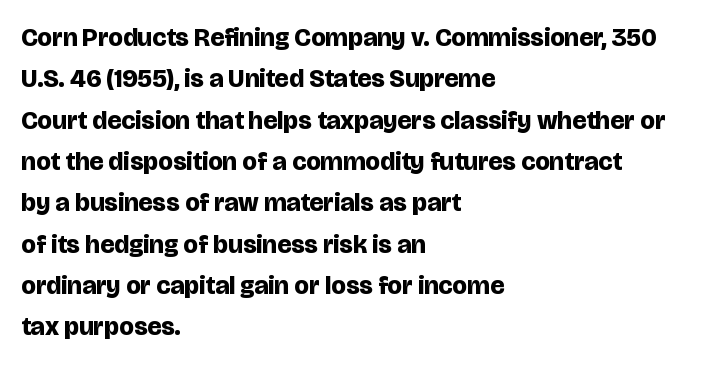
The image shows 26 px bold type, upright; set left-aligned, normal line spacing (1.59x), normal letter spacing, not underlined.
